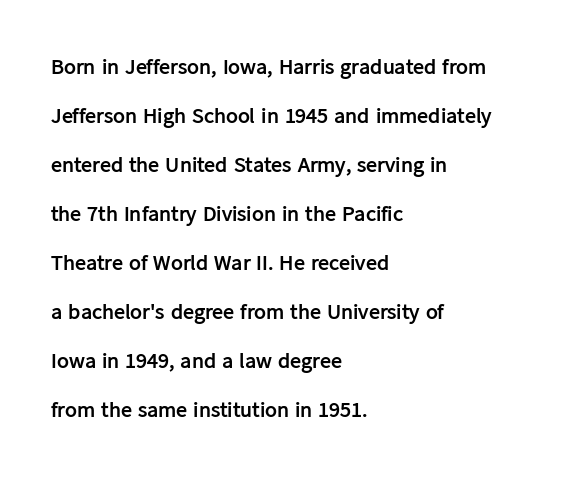
The letters stand straight up with perfectly vertical stems. What weight is shown? A full bold with thick strokes. Which margin do the lines hug? The left one — the right edge is uneven. Standard letterfit; no display-style spreading of the glyphs.
